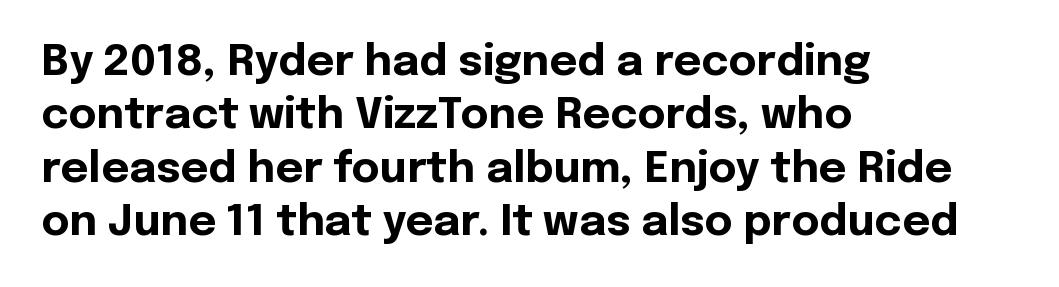
{"serif": "no", "italic": "no", "bold": "yes", "weight": "bold", "width": "normal", "x_height": "medium", "monospaced": "no", "underline": "no", "align": "left", "line_spacing_ratio": 1.24, "letter_spacing": "normal", "letter_spacing_em": 0.0, "glyph_px": 43}
